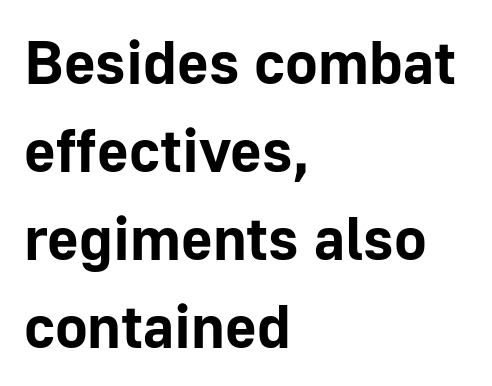
The image shows 61 px bold sans-serif type, upright; set left-aligned, normal line spacing (1.44x), normal letter spacing, not underlined; low stroke contrast and a medium x-height.
